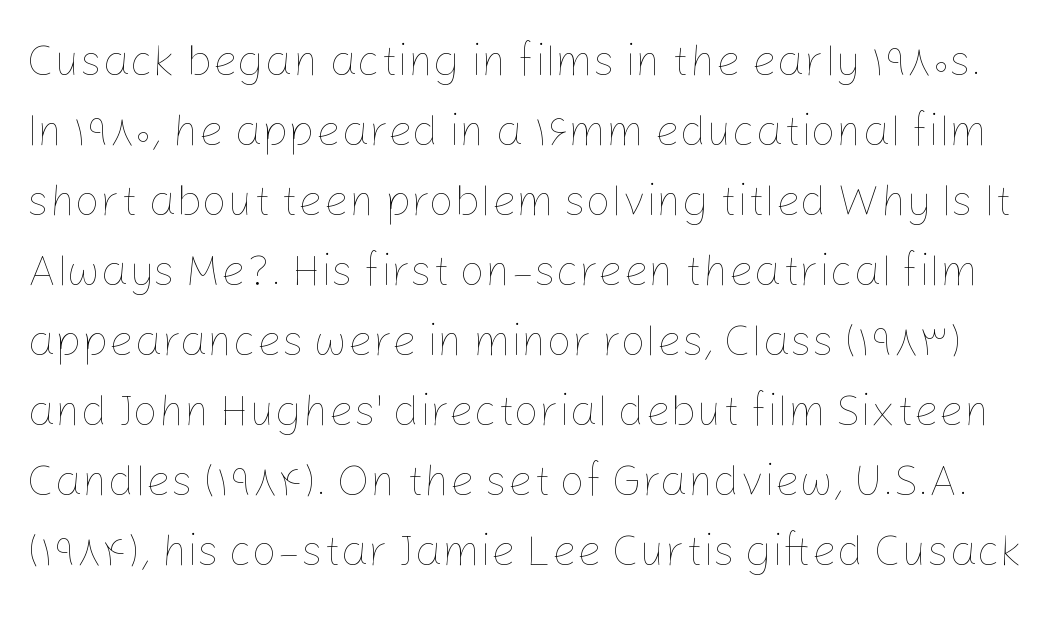
The image shows 44 px thin type, upright; set normal line spacing (1.59x), normal letter spacing, not underlined; low stroke contrast and a medium x-height.
